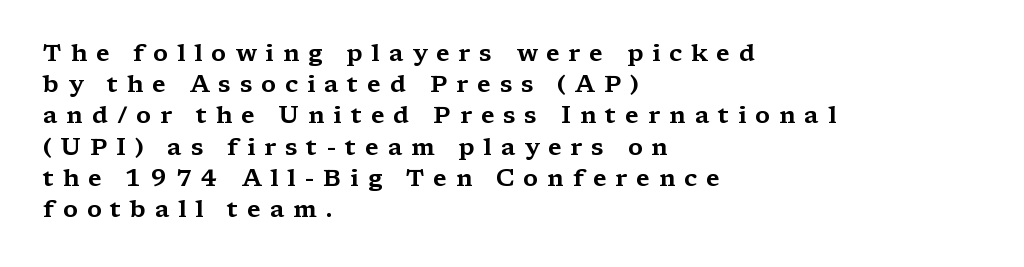
This rendering uses left alignment, leaving the right contour irregular. Beneath every word, the page is bare. Tall strokes in this sample are plumb rather than angled. There is plenty of visible air inserted between adjacent glyphs. Horizontal bands of white between lines are of average thickness.
